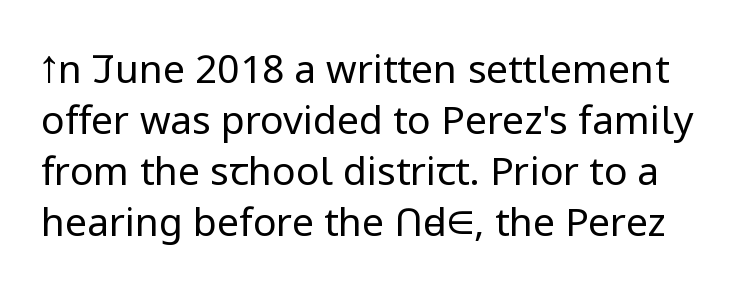
The image shows 39 px regular-weight sans-serif type, upright; set normal line spacing (1.31x), normal letter spacing, not underlined; low stroke contrast and a medium x-height.
